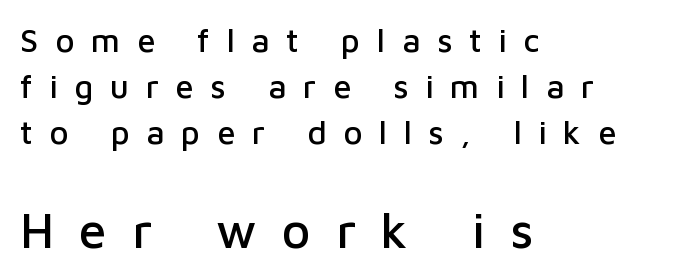
{"serif": "no", "italic": "no", "width": "normal", "stroke_contrast": "low", "x_height": "medium", "monospaced": "no", "underline": "no", "align": "left", "line_spacing": "normal", "line_spacing_ratio": 1.4, "letter_spacing": "wide", "letter_spacing_em": 0.5, "larger_block": "second", "size_ratio": 1.52, "glyph_px": 50}
